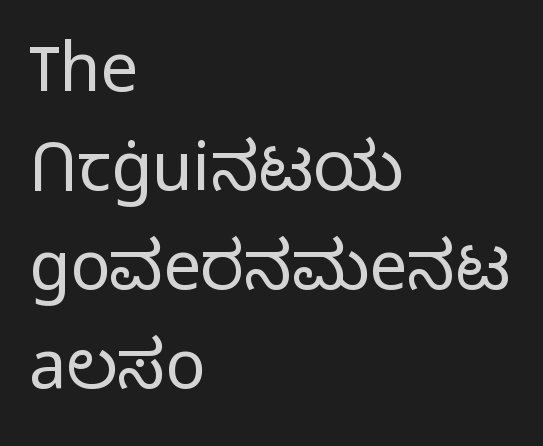
Leftover space on each line is placed entirely after the last word. Line spacing here is normal. This rendering features lettering with no underline. Proportional: the letters do not fall into vertical columns. What kind of face is this? One without serifs — a sans.
